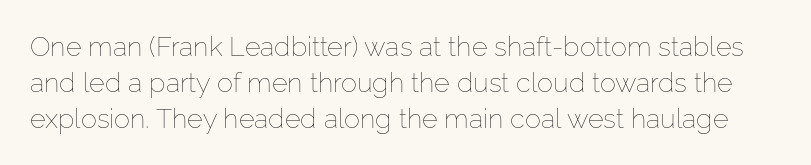
Q: Is the text bold? A: No.
Q: Is the text italic (slanted)? A: No, it is upright.
Q: Is the text underlined? A: No.
Q: Is the spacing between letters normal or unusually wide? A: Normal.
Q: Is the spacing between lines tight, normal or loose? A: Normal.
